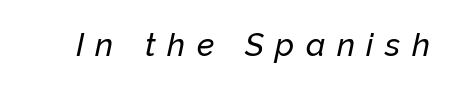
Posture: slanted. Loose tracking; the words dissolve into strings of separated letters. No word sits above an underline. Do the characters align in a grid? No, the font is proportional.
